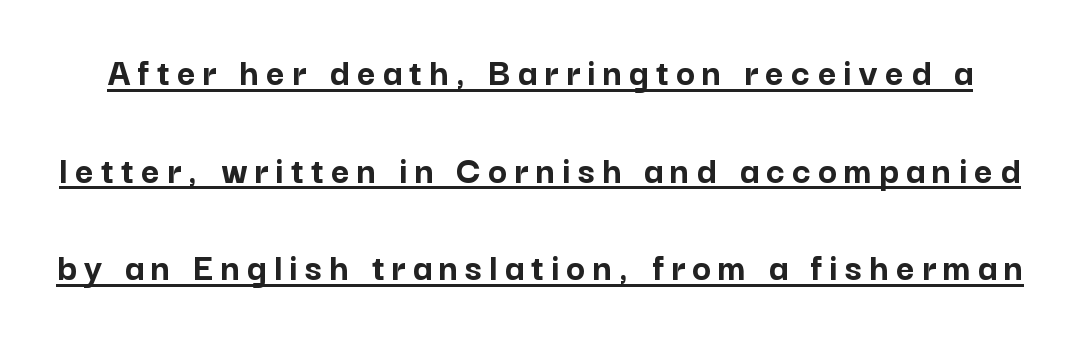
Q: Is the text bold? A: Yes.
Q: Is the text italic (slanted)? A: No, it is upright.
Q: Is the typeface a serif or a sans-serif typeface? A: Sans-serif.
Q: Is the text underlined? A: Yes.
Q: Is the spacing between lines tight, normal or loose? A: Loose.
Q: Width (condensed, normal, or wide)? A: Normal.
Q: Stroke contrast? A: Low.
Q: x-height? A: Medium.
Q: Monospaced? A: No.
